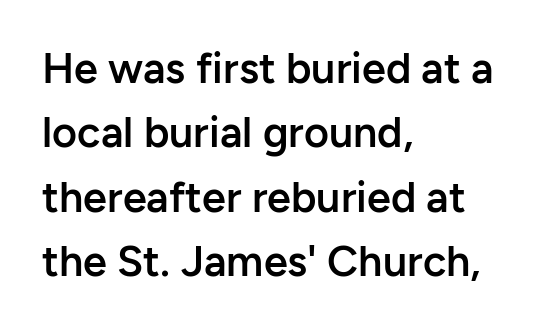
The zone under the glyphs is completely vacant. This block has exactly the height ordinary leading produces. Left-aligned paragraph, ragged on the right. The lettering stays uniformly vertical, giving the passage a roman look. Serifs: no, the terminals of the letterforms are clean.
